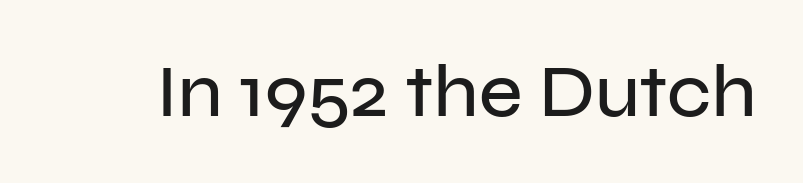
Q: Is the text italic (slanted)? A: No, it is upright.
Q: Is the typeface a serif or a sans-serif typeface? A: Sans-serif.
Q: Is the text underlined? A: No.
Q: Is the spacing between letters normal or unusually wide? A: Normal.
Q: Width (condensed, normal, or wide)? A: Normal.
Q: Stroke contrast? A: Low.
Q: x-height? A: Medium.
Q: Monospaced? A: No.
